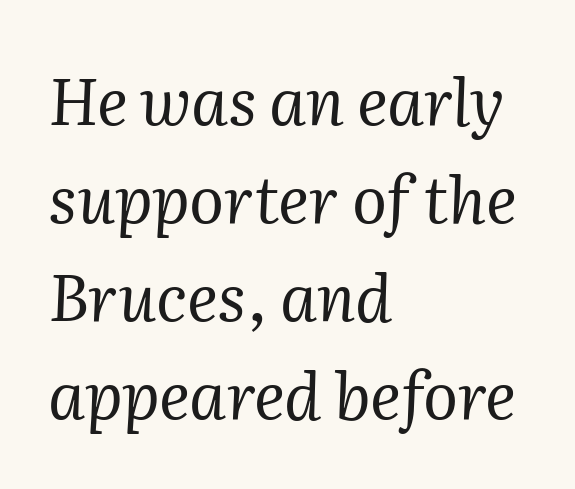
The image shows 65 px regular-weight serif type, italic (leaning right); set left-aligned, normal line spacing (1.51x), normal letter spacing, not underlined; medium stroke contrast and a medium x-height.
